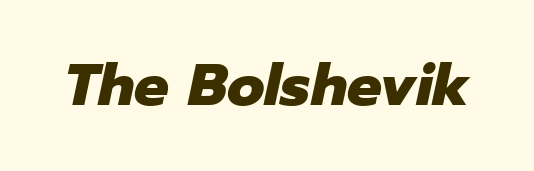
{"italic": "yes", "lean": "right", "slant_degrees": 12, "bold": "yes", "weight": "heavy", "width": "normal", "stroke_contrast": "low", "x_height": "medium", "monospaced": "no", "underline": "no", "letter_spacing": "normal", "letter_spacing_em": 0.0, "glyph_px": 58}
